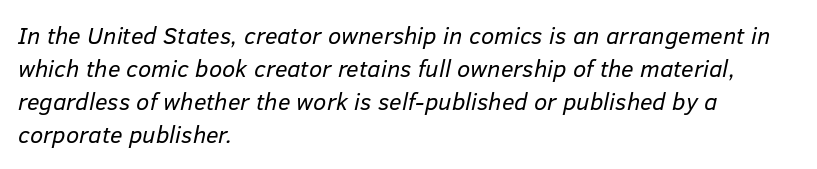
The characters are drawn with everyday or finer stroke widths. Quick note: interline space is typical. These lines keep a tight, regular rhythm from letter to letter. Does the copy run flush right? No — it runs flush left. In terms of posture, this sample is oblique. Any mark beneath the type? The region is blank.
